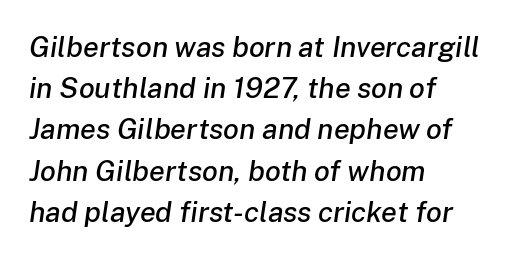
In terms of leading, this rendering sits right in the middle. Underline: absent. The rendering applies a slant to the glyphs. Line starts are locked; line ends wander. Honestly, the letter spacing is just normal — you wouldn't notice it. These lines are rendered in a variable-pitch font.
